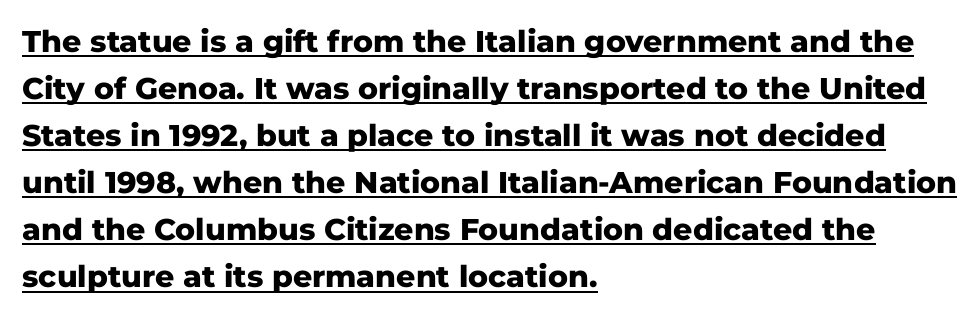
Q: Is the text bold? A: Yes.
Q: Is the text italic (slanted)? A: No, it is upright.
Q: Is the typeface a serif or a sans-serif typeface? A: Sans-serif.
Q: Is the text underlined? A: Yes.
Q: How is the paragraph aligned? A: Left-aligned.
Q: Is the spacing between letters normal or unusually wide? A: Normal.
Q: Is the spacing between lines tight, normal or loose? A: Normal.
Q: Width (condensed, normal, or wide)? A: Normal.
Q: Stroke contrast? A: Low.
Q: x-height? A: Medium.
Q: Monospaced? A: No.
